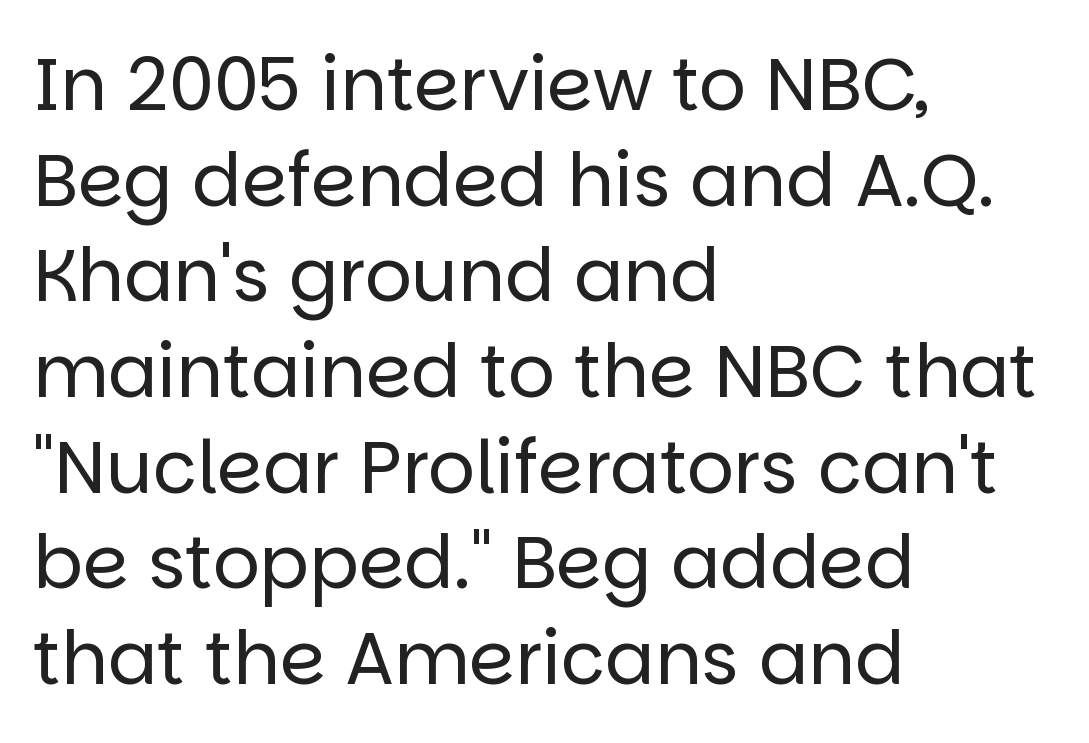
Honestly, the letter spacing is just normal — you wouldn't notice it. This sample has the flowing, uneven cadence of proportional lettering. The typeface has the unassuming heft of standard copy or less. Ascenders rise straight up at ninety degrees. The designer left line spacing at the default. The letters carry no serifs — their stems end cleanly without finishing strokes.
